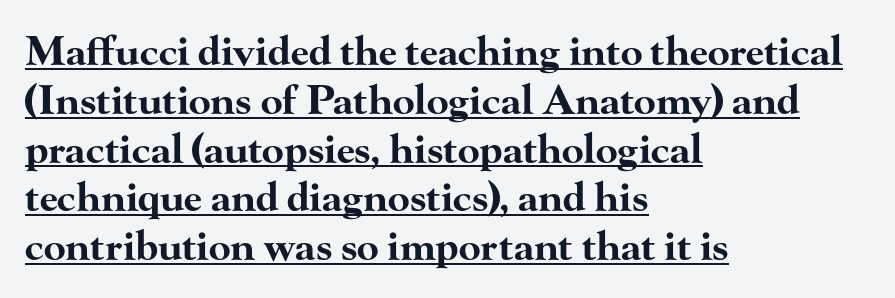
Q: Is the text bold? A: Yes.
Q: Is the text italic (slanted)? A: No, it is upright.
Q: Is the typeface a serif or a sans-serif typeface? A: Serif.
Q: Is the text underlined? A: Yes.
Q: How is the paragraph aligned? A: Left-aligned.
Q: Is the spacing between letters normal or unusually wide? A: Normal.
Q: Width (condensed, normal, or wide)? A: Wide.
Q: Stroke contrast? A: High.
Q: x-height? A: Small.
Q: Monospaced? A: No.
